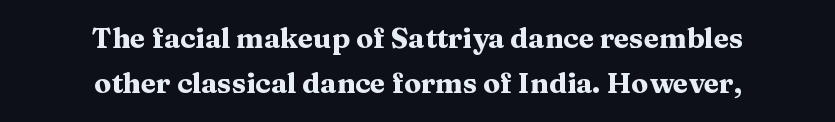
The image shows 28 px heavy, wide serif type, upright; set centered, normal line spacing (1.62x), normal letter spacing, not underlined; medium stroke contrast and a medium x-height.
